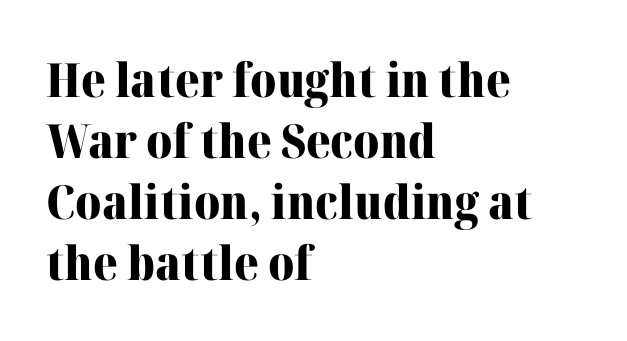
The image shows 47 px heavy serif type, upright; set left-aligned, normal line spacing (1.3x), normal letter spacing, not underlined; high stroke contrast and a medium x-height.
